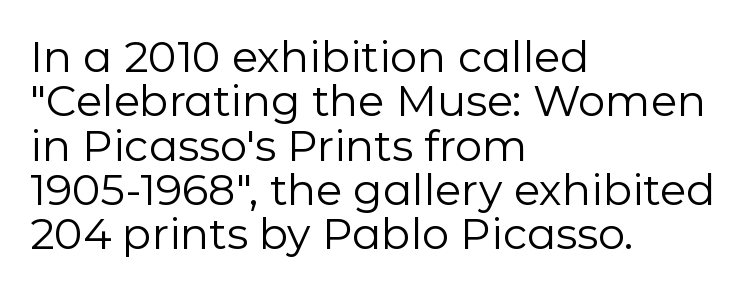
Q: Is the text bold? A: No.
Q: Is the text italic (slanted)? A: No, it is upright.
Q: Is the typeface a serif or a sans-serif typeface? A: Sans-serif.
Q: Is the text underlined? A: No.
Q: How is the paragraph aligned? A: Left-aligned.
Q: Is the spacing between letters normal or unusually wide? A: Normal.
Q: Is the spacing between lines tight, normal or loose? A: Tight.
Q: Width (condensed, normal, or wide)? A: Normal.
Q: Stroke contrast? A: Low.
Q: x-height? A: Medium.
Q: Monospaced? A: No.
